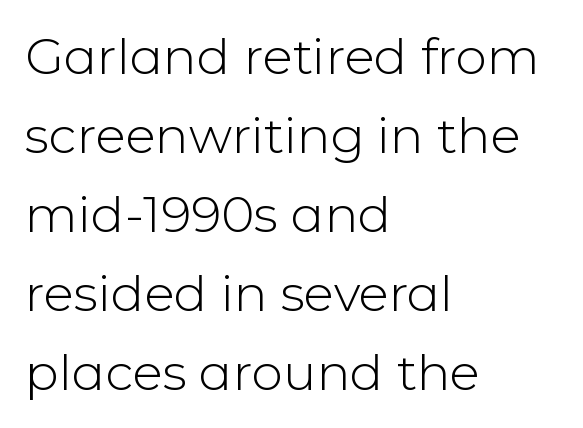
The image shows 50 px light sans-serif type, upright; set left-aligned, normal line spacing (1.58x), normal letter spacing, not underlined; low stroke contrast and a medium x-height.
